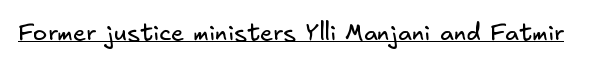
{"bold": "no", "underline": "yes", "letter_spacing": "normal", "letter_spacing_em": 0.0, "glyph_px": 24}
